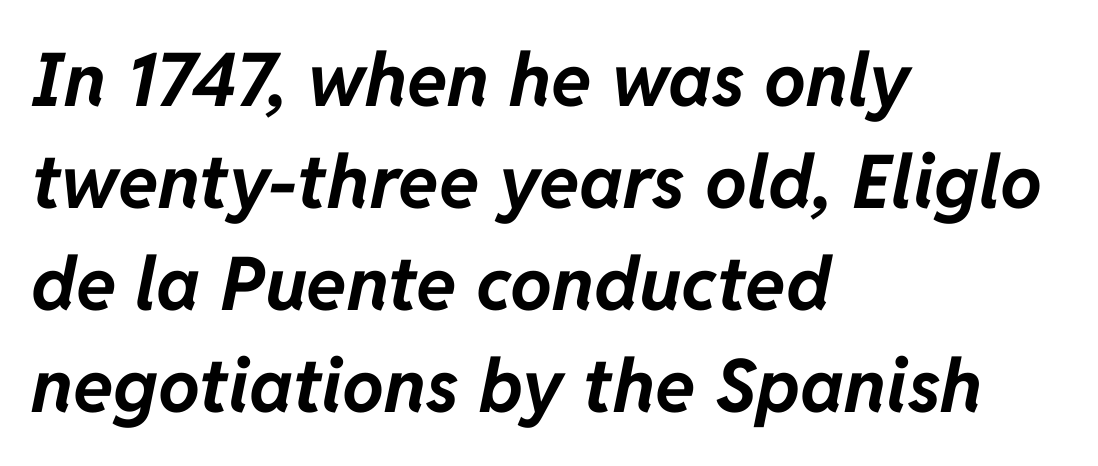
Q: Is the text bold? A: Yes.
Q: Is the text italic (slanted)? A: Yes, it leans right by about 11 degrees.
Q: Is the text underlined? A: No.
Q: How is the paragraph aligned? A: Left-aligned.
Q: Is the spacing between letters normal or unusually wide? A: Normal.
Q: Is the spacing between lines tight, normal or loose? A: Normal.
Q: Width (condensed, normal, or wide)? A: Normal.
Q: Stroke contrast? A: Low.
Q: x-height? A: Medium.
Q: Monospaced? A: No.
